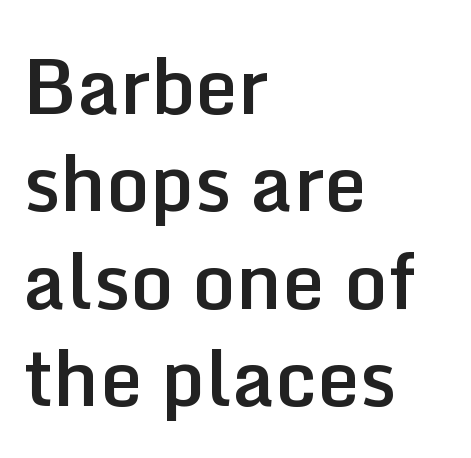
The image shows 76 px semibold sans-serif type, upright; set left-aligned, normal line spacing (1.28x), normal letter spacing, not underlined; low stroke contrast and a medium x-height.
